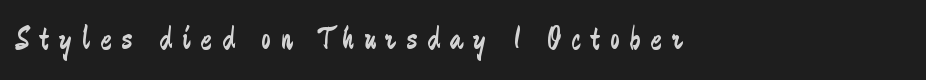
Q: Is the text bold? A: No.
Q: Is the text italic (slanted)? A: Yes.
Q: Is the typeface a serif or a sans-serif typeface? A: Sans-serif.
Q: Is the text underlined? A: No.
Q: How is the paragraph aligned? A: Left-aligned.
Q: Is the spacing between letters normal or unusually wide? A: Unusually wide.
Q: Width (condensed, normal, or wide)? A: Condensed.
Q: Stroke contrast? A: Low.
Q: x-height? A: Small.
Q: Monospaced? A: No.
